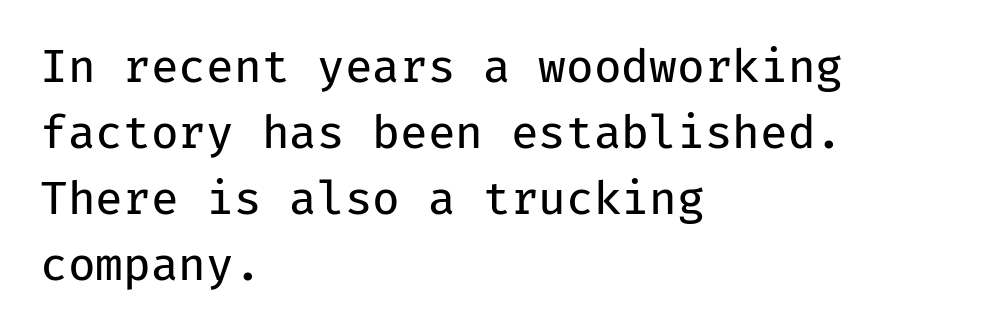
Q: Is the text bold? A: No.
Q: Is the text italic (slanted)? A: No, it is upright.
Q: Is the typeface a serif or a sans-serif typeface? A: Sans-serif.
Q: Is the text underlined? A: No.
Q: How is the paragraph aligned? A: Left-aligned.
Q: Is the spacing between letters normal or unusually wide? A: Normal.
Q: Is the spacing between lines tight, normal or loose? A: Normal.
Q: Width (condensed, normal, or wide)? A: Normal.
Q: Stroke contrast? A: Low.
Q: x-height? A: Medium.
Q: Monospaced? A: Yes.
